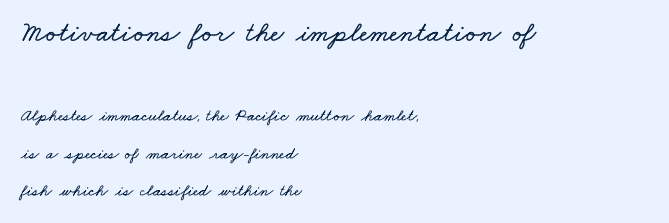
The image shows 29 px wide type; set left-aligned, loose line spacing (2.21x), normal letter spacing, not underlined; the first (top) block is 1.71x larger; low stroke contrast and a small x-height.
